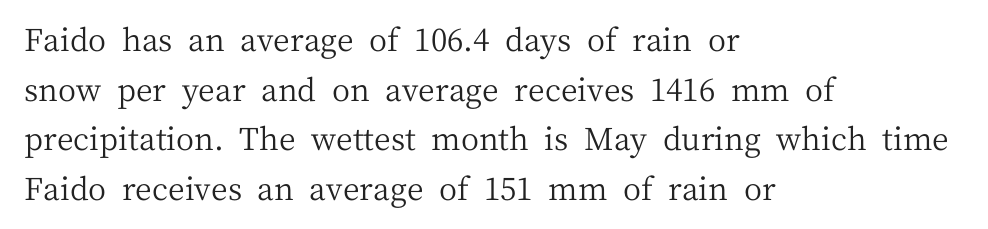
Q: Is the text bold? A: No.
Q: Is the text italic (slanted)? A: No, it is upright.
Q: Is the typeface a serif or a sans-serif typeface? A: Serif.
Q: Is the text underlined? A: No.
Q: How is the paragraph aligned? A: Left-aligned.
Q: Is the spacing between letters normal or unusually wide? A: Normal.
Q: Is the spacing between lines tight, normal or loose? A: Normal.
Q: Width (condensed, normal, or wide)? A: Normal.
Q: Stroke contrast? A: Medium.
Q: x-height? A: Medium.
Q: Monospaced? A: No.
